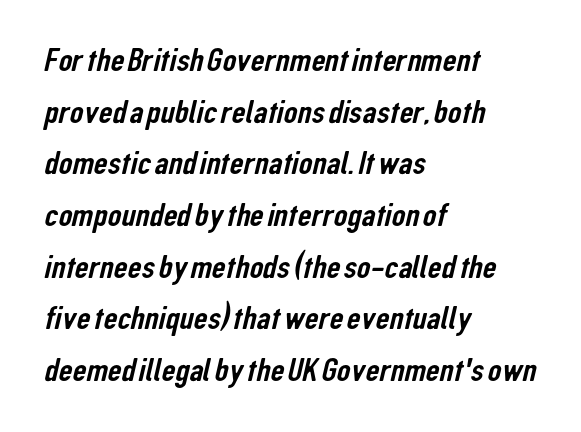
The image shows 34 px condensed sans-serif type; set left-aligned, normal line spacing (1.52x), normal letter spacing, not underlined; low stroke contrast and a medium x-height.
